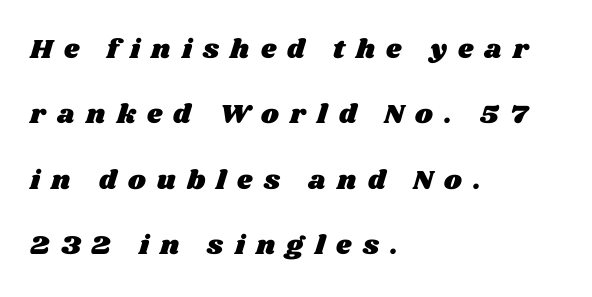
{"underline": "no", "align": "left", "line_spacing": "loose", "line_spacing_ratio": 2.42, "letter_spacing": "wide", "letter_spacing_em": 0.42, "glyph_px": 27}
